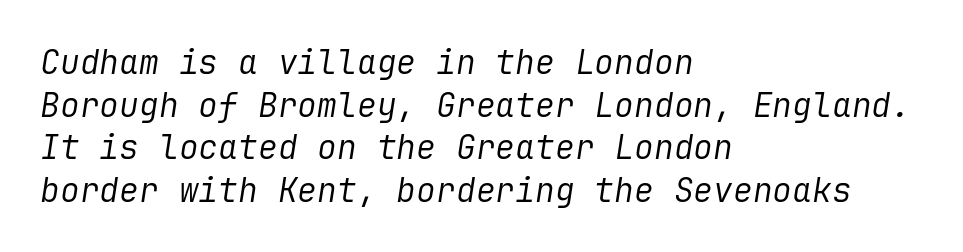
The image shows 33 px regular-weight type, italic (leaning right); set left-aligned, normal line spacing (1.29x), normal letter spacing, not underlined; low stroke contrast and a medium x-height.
